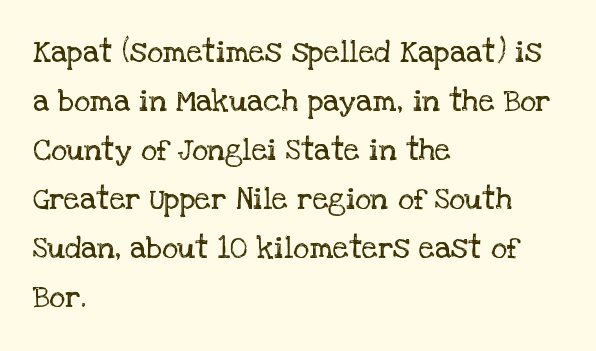
Varying glyph widths throughout — classic text-font behaviour. Nope, not italic — everything's standing straight. Does extra space separate the letters? No, they use regular spacing. Rule under the text: the space is simply empty. Does the copy run flush right? No — it runs flush left.
